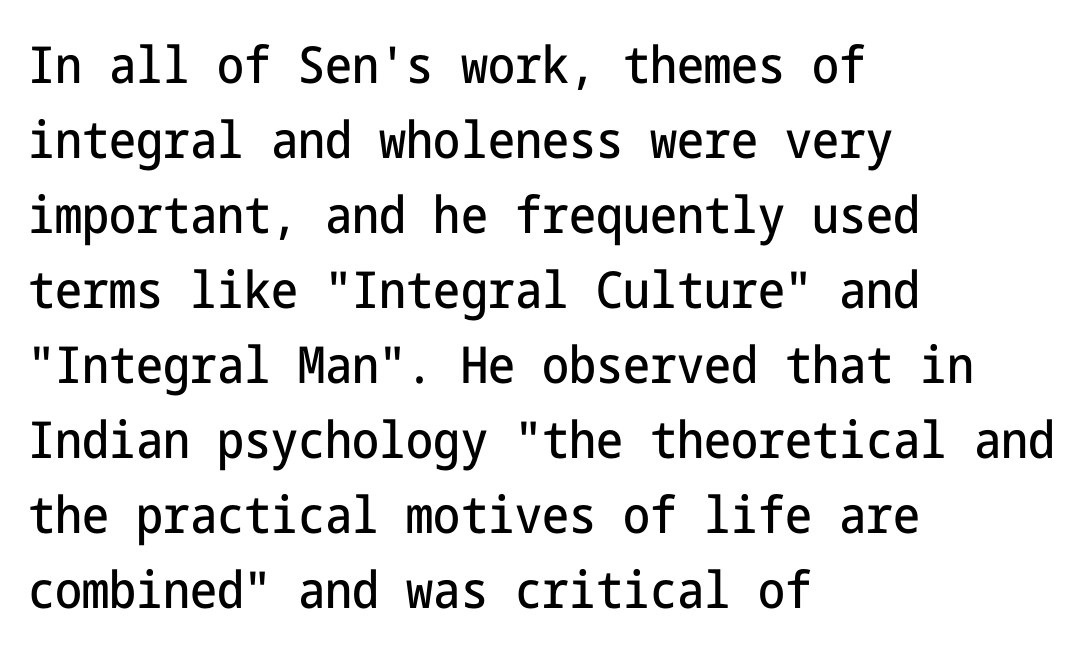
The face used here is a sans, in the tradition of grotesques and geometrics. Between one letter and the next there's only the usual sliver of space. Notice how descenders clear the ascenders below comfortably — that's standard leading. The compositor pushed each line to the left boundary. The gap between lines stays unmarked.
